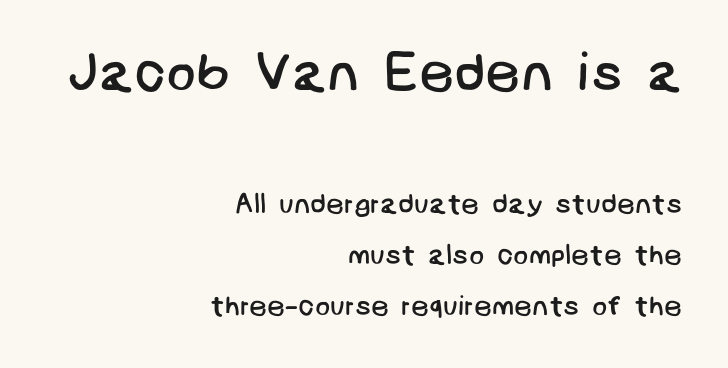
{"serif": "no", "bold": "no", "weight": "regular", "width": "normal", "stroke_contrast": "low", "x_height": "large", "underline": "no", "align": "right", "line_spacing_ratio": 1.82, "letter_spacing": "normal", "letter_spacing_em": 0.0, "larger_block": "first", "size_ratio": 1.96, "glyph_px": 55}
